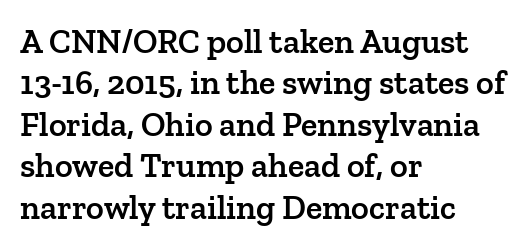
Horizontally, the lines are justified to the leading edge only. These lines carry some extra weight — a demibold, not a full bold. The rendering uses natural spacing where letterforms have individual widths. Any mark beneath the type? The region is blank. Each word holds together tightly as a unit, with standard inter-letter gaps. The type family on display is of the serif kind.
